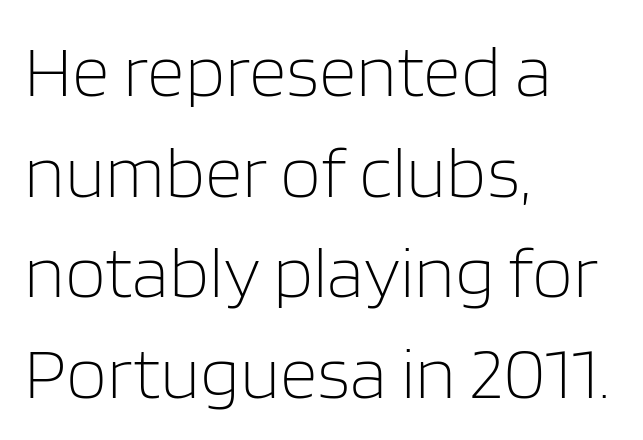
{"serif": "no", "italic": "no", "bold": "no", "weight": "light", "width": "normal", "stroke_contrast": "low", "x_height": "large", "monospaced": "no", "underline": "no", "align": "left", "line_spacing": "normal", "line_spacing_ratio": 1.36, "letter_spacing": "normal", "letter_spacing_em": 0.0, "glyph_px": 74}
